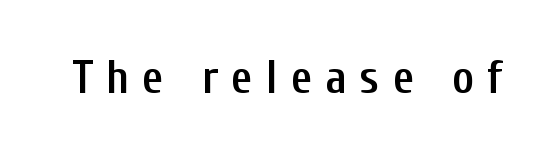
Q: Is the text bold? A: Semi-bold.
Q: Is the text italic (slanted)? A: No, it is upright.
Q: Is the typeface a serif or a sans-serif typeface? A: Sans-serif.
Q: Is the text underlined? A: No.
Q: Is the spacing between letters normal or unusually wide? A: Unusually wide.
Q: Width (condensed, normal, or wide)? A: Condensed.
Q: Stroke contrast? A: Low.
Q: x-height? A: Medium.
Q: Monospaced? A: No.
